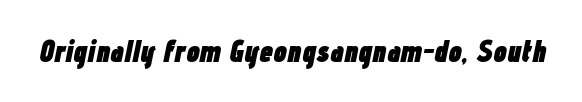
The image shows 30 px heavy, condensed type, italic (leaning right); set normal letter spacing, not underlined; low stroke contrast and a medium x-height.
